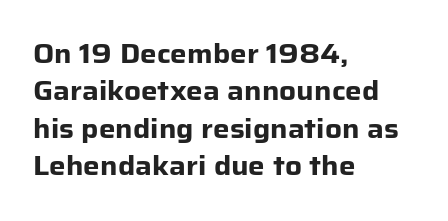
Q: Is the text bold? A: Yes.
Q: Is the text italic (slanted)? A: No, it is upright.
Q: Is the text underlined? A: No.
Q: How is the paragraph aligned? A: Left-aligned.
Q: Is the spacing between letters normal or unusually wide? A: Normal.
Q: Is the spacing between lines tight, normal or loose? A: Normal.
